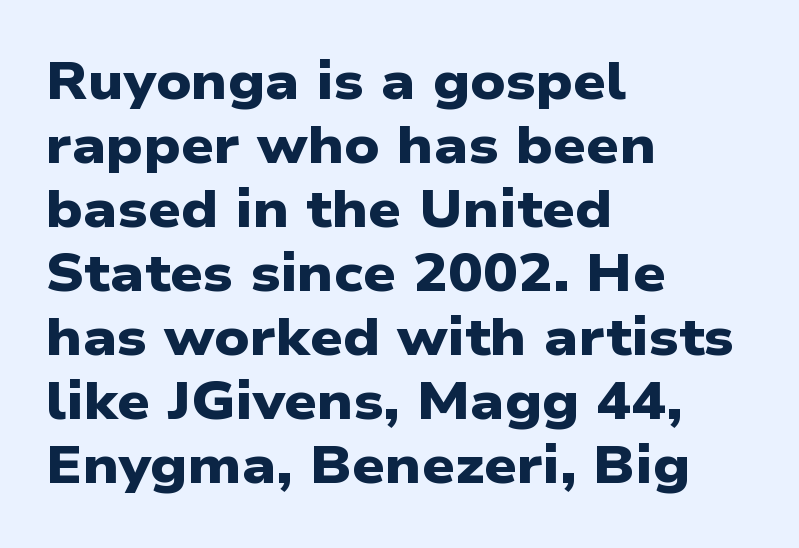
The image shows 52 px heavy, wide sans-serif type; set left-aligned, line spacing 1.23x, normal letter spacing, not underlined; low stroke contrast and a medium x-height.
